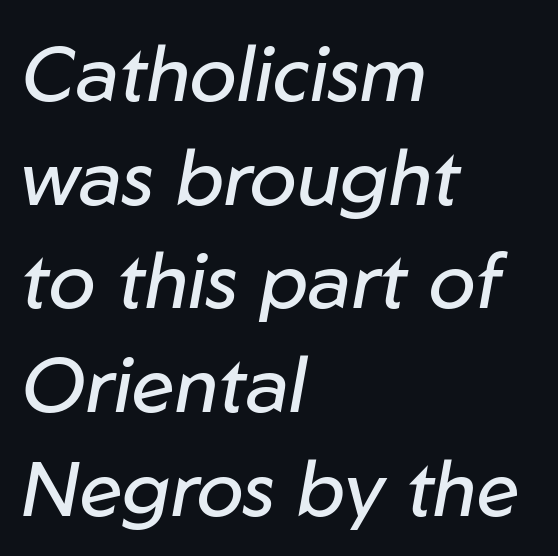
The image shows 78 px regular-weight type, italic (leaning right); set left-aligned, normal line spacing (1.33x), normal letter spacing, not underlined; low stroke contrast and a medium x-height.
